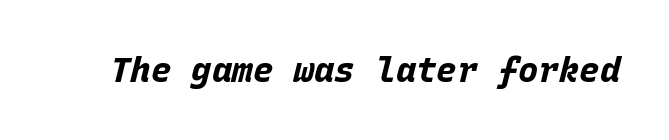
{"italic": "yes", "lean": "right", "slant_degrees": 15, "bold": "yes", "weight": "bold", "width": "normal", "stroke_contrast": "low", "x_height": "large", "monospaced": "yes", "underline": "no", "letter_spacing": "normal", "letter_spacing_em": 0.0, "glyph_px": 34}
